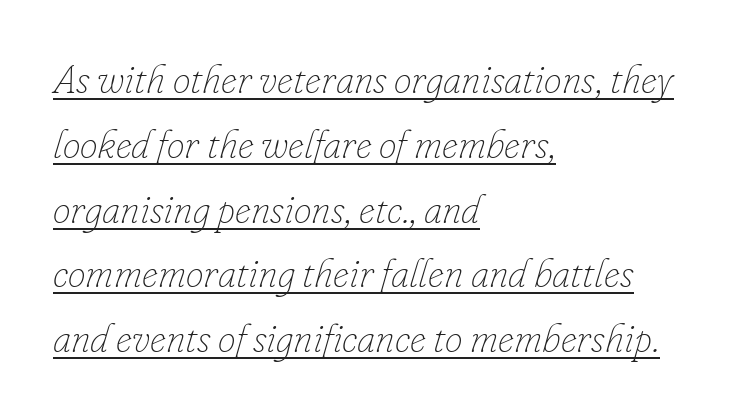
Q: Is the text bold? A: No.
Q: Is the text italic (slanted)? A: Yes, it leans right by about 16 degrees.
Q: Is the text underlined? A: Yes.
Q: How is the paragraph aligned? A: Left-aligned.
Q: Is the spacing between letters normal or unusually wide? A: Normal.
Q: Is the spacing between lines tight, normal or loose? A: Normal.
Q: Width (condensed, normal, or wide)? A: Normal.
Q: Stroke contrast? A: Low.
Q: x-height? A: Small.
Q: Monospaced? A: No.
